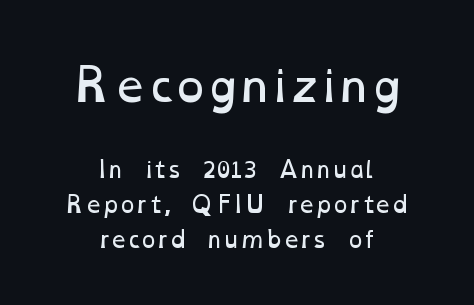
The image shows 44 px regular-weight, wide type; set centered, normal line spacing (1.59x), normal letter spacing, not underlined; the first (top) block is 2.0x larger; low stroke contrast and a medium x-height.
